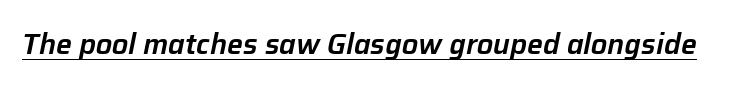
The image shows 28 px text type, italic (leaning right); set normal letter spacing, underlined; low stroke contrast and a medium x-height.
